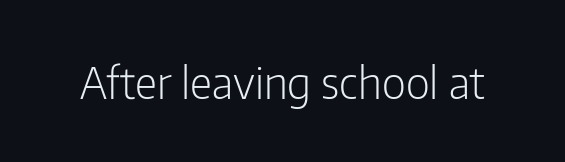
These lines are rendered in a variable-pitch font. How are the letters spaced? Ordinarily, with no added tracking. The font's upright variant was chosen for this text. The letters look calm and open, with moderate or lighter stems. Only glyphs here, with clear space below each row. In terms of letterform style, serifs are entirely absent.
